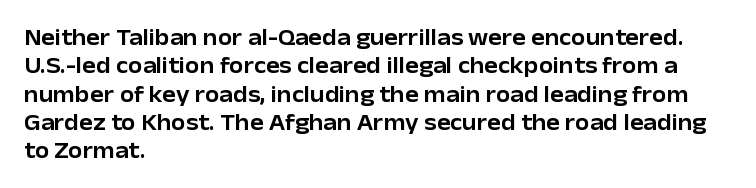
{"italic": "no", "underline": "no", "align": "left", "line_spacing_ratio": 1.23, "letter_spacing": "normal", "letter_spacing_em": 0.0, "glyph_px": 23}
